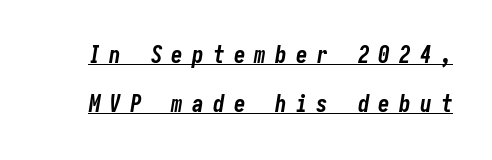
The image shows 23 px bold type, italic (leaning right); set loose line spacing (2.15x), unusually wide letter spacing (+0.4 em), underlined.
